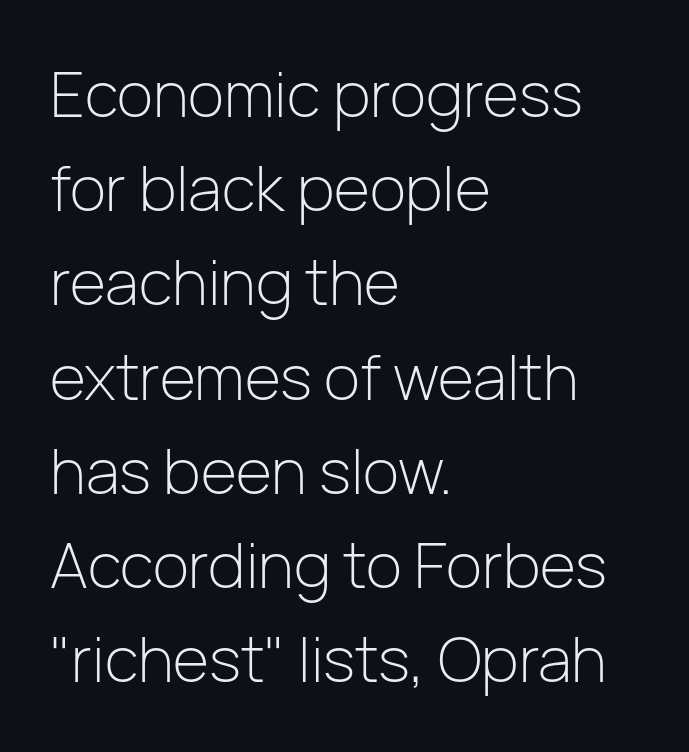
The image shows 62 px light sans-serif type, upright; set left-aligned, normal line spacing (1.52x), normal letter spacing, not underlined; low stroke contrast and a medium x-height.
